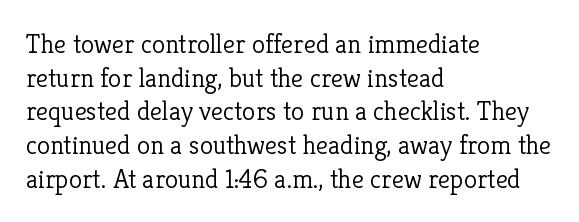
Whoever set this chose a conventional vertical rhythm. Each stroke keeps to a modest, everyday thickness or less. Is there any slant? The stems are plumb. Any mark beneath the type? The region is blank. Horizontal alignment here is leftward, the default for most running prose.
